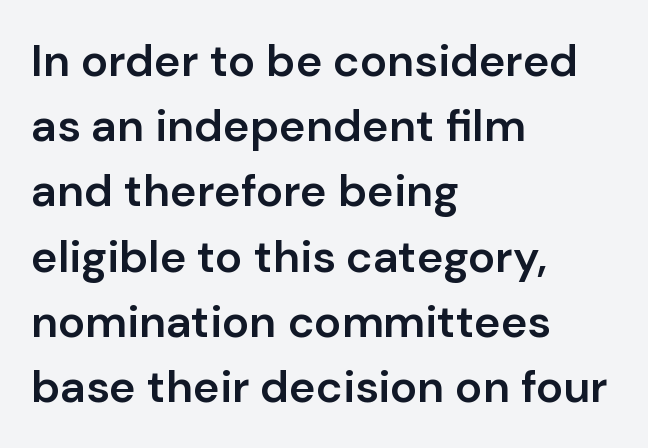
Q: Is the text bold? A: Semi-bold.
Q: Is the text italic (slanted)? A: No, it is upright.
Q: Is the typeface a serif or a sans-serif typeface? A: Sans-serif.
Q: Is the text underlined? A: No.
Q: How is the paragraph aligned? A: Left-aligned.
Q: Is the spacing between letters normal or unusually wide? A: Normal.
Q: Is the spacing between lines tight, normal or loose? A: Normal.
Q: Width (condensed, normal, or wide)? A: Normal.
Q: Stroke contrast? A: Low.
Q: x-height? A: Medium.
Q: Monospaced? A: No.
